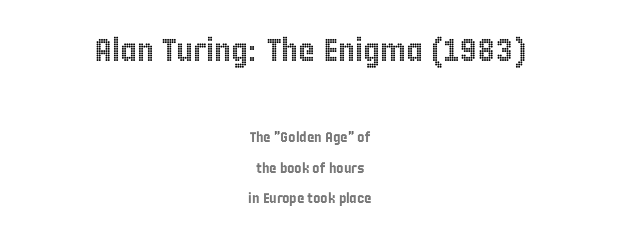
{"italic": "no", "width": "condensed", "x_height": "large", "monospaced": "no", "underline": "no", "align": "center", "line_spacing": "loose", "line_spacing_ratio": 2.18, "letter_spacing": "normal", "letter_spacing_em": 0.0, "larger_block": "first", "size_ratio": 2.29, "glyph_px": 32}
